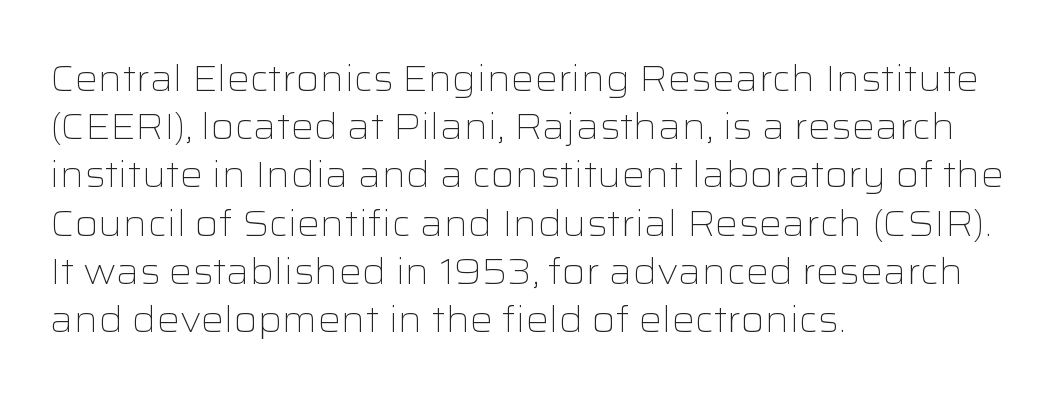
Q: Is the text bold? A: No.
Q: Is the text italic (slanted)? A: No, it is upright.
Q: Is the typeface a serif or a sans-serif typeface? A: Sans-serif.
Q: Is the text underlined? A: No.
Q: How is the paragraph aligned? A: Left-aligned.
Q: Is the spacing between letters normal or unusually wide? A: Normal.
Q: Is the spacing between lines tight, normal or loose? A: Normal.
Q: Width (condensed, normal, or wide)? A: Wide.
Q: Stroke contrast? A: Low.
Q: x-height? A: Medium.
Q: Monospaced? A: No.
